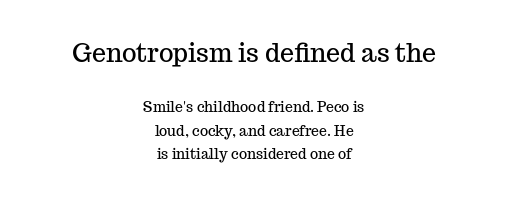
Q: Is the text italic (slanted)? A: No, it is upright.
Q: Is the text underlined? A: No.
Q: How is the paragraph aligned? A: Centered.
Q: Is the spacing between letters normal or unusually wide? A: Normal.
Q: Is the spacing between lines tight, normal or loose? A: Normal.
Q: Which block of text is set in a larger size, the first (top) or the second (bottom)? A: The first (top) one.
